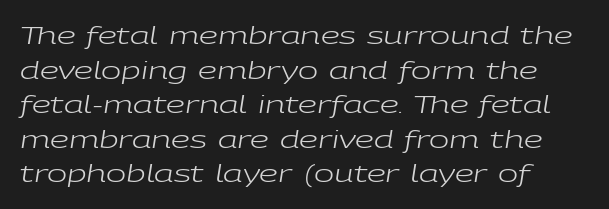
The image shows 24 px text type, italic (leaning right); set left-aligned, normal line spacing (1.44x), normal letter spacing, not underlined.
